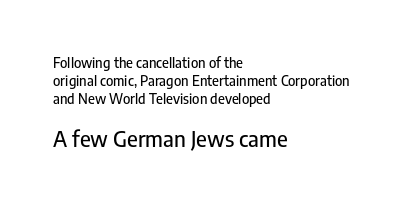
{"italic": "no", "underline": "no", "align": "left", "line_spacing": "normal", "line_spacing_ratio": 1.28, "letter_spacing": "normal", "letter_spacing_em": 0.0, "larger_block": "second", "size_ratio": 1.57, "glyph_px": 22}
